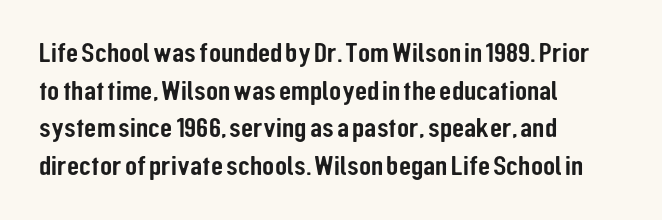
Check under the words: just untouched page. Rendered with straight, roman letterforms. Varying glyph widths throughout — classic text-font behaviour. Is this a sans? Yes — the strokes have no serifs.
